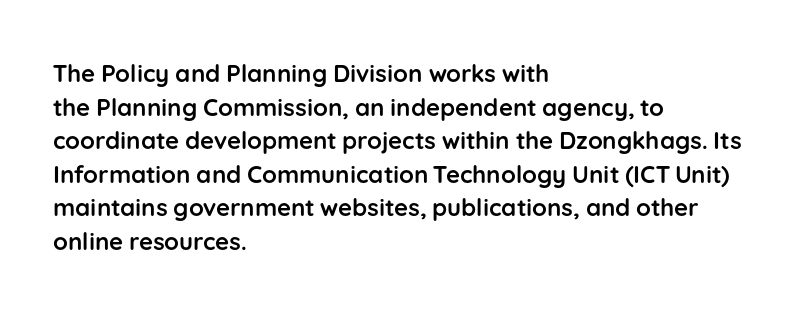
Q: Is the text bold? A: Yes.
Q: Is the text italic (slanted)? A: No, it is upright.
Q: Is the text underlined? A: No.
Q: How is the paragraph aligned? A: Left-aligned.
Q: Is the spacing between letters normal or unusually wide? A: Normal.
Q: Is the spacing between lines tight, normal or loose? A: Normal.
